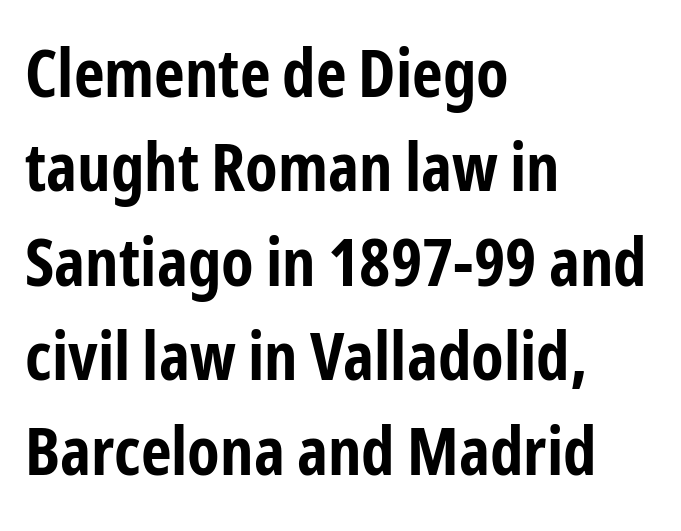
The image shows 67 px bold, condensed sans-serif type, upright; set left-aligned, normal line spacing (1.41x), normal letter spacing, not underlined; low stroke contrast and a medium x-height.
